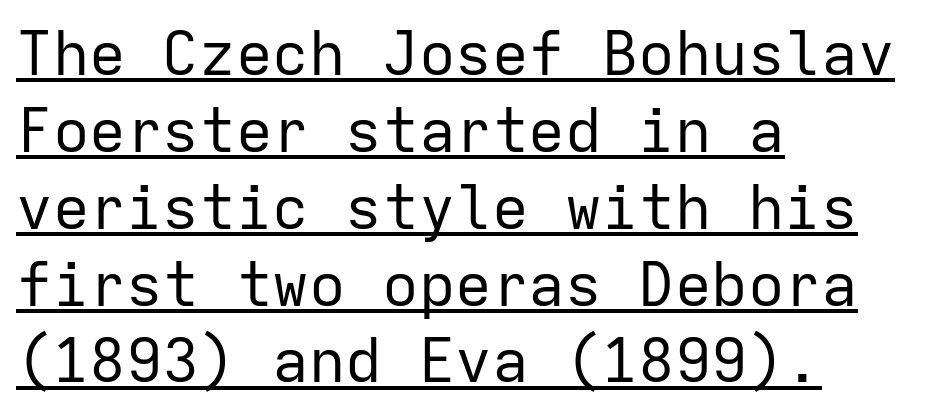
{"serif": "no", "italic": "no", "bold": "no", "weight": "regular", "width": "normal", "stroke_contrast": "low", "x_height": "medium", "monospaced": "yes", "underline": "yes", "align": "left", "line_spacing": "normal", "line_spacing_ratio": 1.26, "letter_spacing": "normal", "letter_spacing_em": 0.0, "glyph_px": 61}
